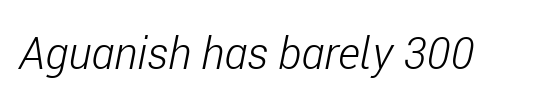
{"italic": "yes", "lean": "right", "slant_degrees": 11, "bold": "no", "weight": "light", "width": "condensed", "stroke_contrast": "low", "x_height": "medium", "monospaced": "no", "underline": "no", "letter_spacing": "normal", "letter_spacing_em": 0.0, "glyph_px": 44}
